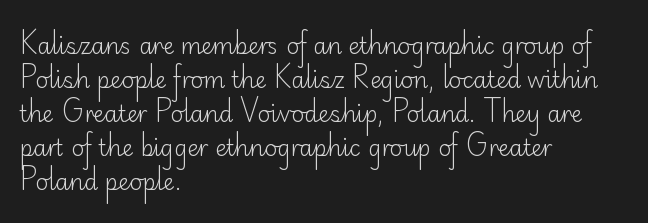
The image shows 22 px text type, upright; set left-aligned, normal line spacing (1.54x), normal letter spacing, not underlined.
